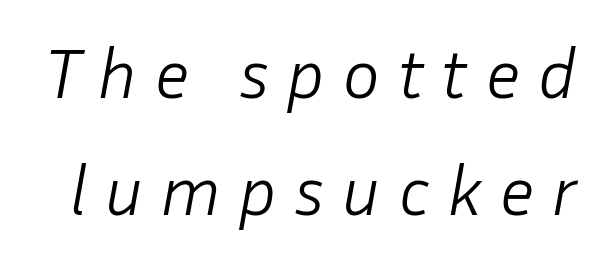
The space directly below the letters is spotless. The rendering uses natural spacing where letterforms have individual widths. There is plenty of visible air inserted between adjacent glyphs. The lines sit at an ordinary, default distance from one another. No heavy texture on the line: the type isn't bold.
